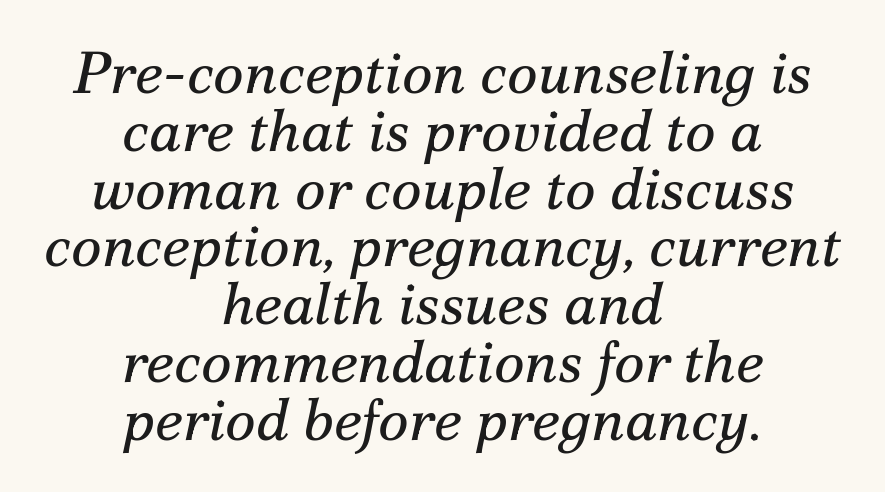
{"serif": "yes", "italic": "yes", "lean": "right", "slant_degrees": 12, "bold": "no", "weight": "regular", "width": "normal", "stroke_contrast": "medium", "x_height": "small", "monospaced": "no", "underline": "no", "align": "center", "line_spacing": "tight", "line_spacing_ratio": 0.98, "letter_spacing": "normal", "letter_spacing_em": 0.0, "glyph_px": 59}
